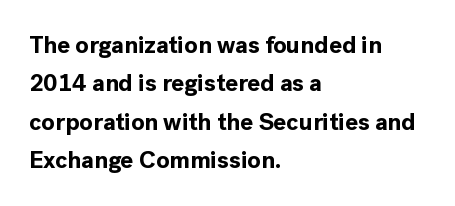
Q: Is the text bold? A: Yes.
Q: Is the text italic (slanted)? A: No, it is upright.
Q: Is the text underlined? A: No.
Q: How is the paragraph aligned? A: Left-aligned.
Q: Is the spacing between letters normal or unusually wide? A: Normal.
Q: Is the spacing between lines tight, normal or loose? A: Normal.
